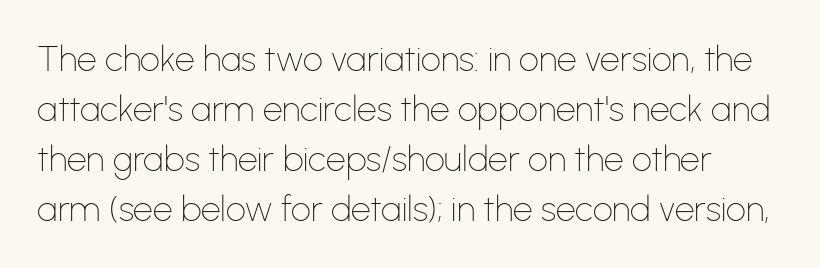
The image shows 35 px thin sans-serif type, upright; set normal line spacing (1.43x), normal letter spacing, not underlined; low stroke contrast and a medium x-height.
